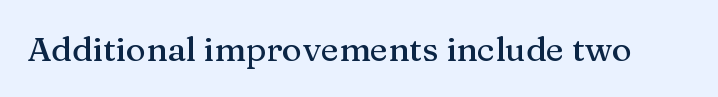
{"serif": "yes", "italic": "no", "width": "normal", "stroke_contrast": "medium", "x_height": "medium", "monospaced": "no", "underline": "no", "letter_spacing": "normal", "letter_spacing_em": 0.0, "glyph_px": 34}
